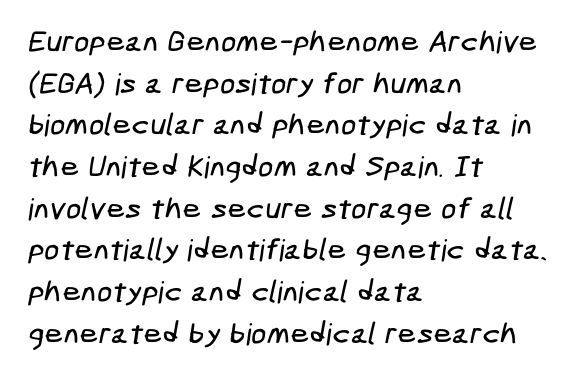
Q: Is the typeface a serif or a sans-serif typeface? A: Sans-serif.
Q: Is the text underlined? A: No.
Q: How is the paragraph aligned? A: Left-aligned.
Q: Is the spacing between letters normal or unusually wide? A: Normal.
Q: Is the spacing between lines tight, normal or loose? A: Normal.
Q: Width (condensed, normal, or wide)? A: Condensed.
Q: Stroke contrast? A: Low.
Q: x-height? A: Medium.
